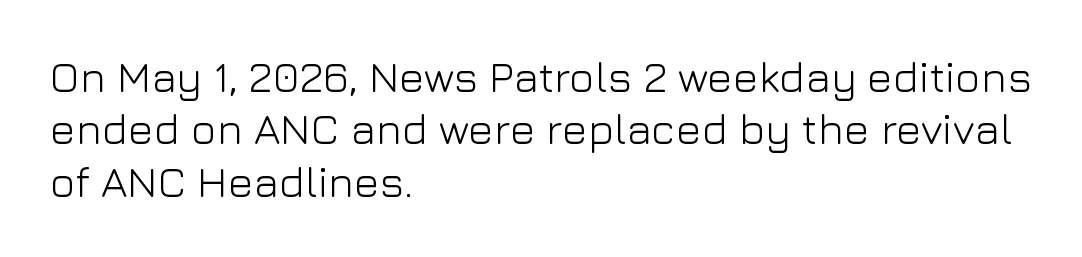
The image shows 43 px light sans-serif type, upright; set left-aligned, line spacing 1.22x, normal letter spacing, not underlined; low stroke contrast and a medium x-height.
